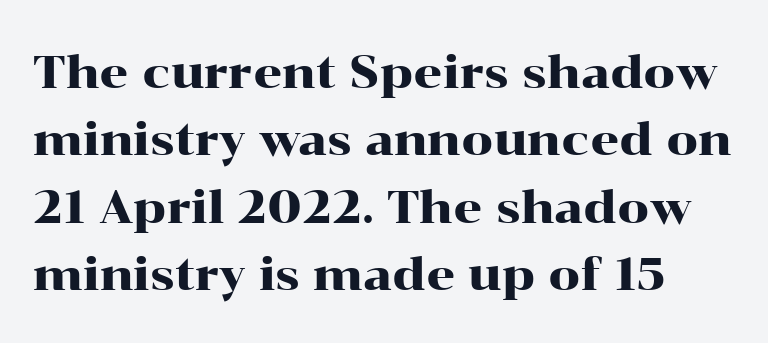
The line texture is even and compact thanks to regular tracking. Yep, those are serifs on the letters. No italicization has been applied; the sample stays upright. A normal amount of white space separates one row of letters from the next. This sample has the flowing, uneven cadence of proportional lettering. Lines of text with bare space underneath.
